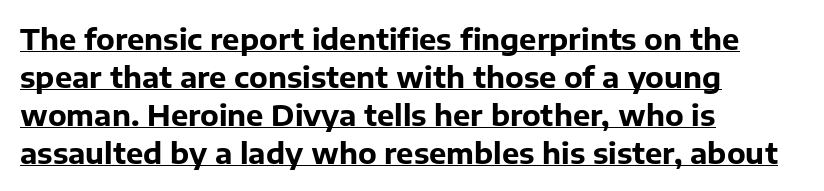
Q: Is the text bold? A: Yes.
Q: Is the text italic (slanted)? A: No, it is upright.
Q: Is the typeface a serif or a sans-serif typeface? A: Sans-serif.
Q: Is the text underlined? A: Yes.
Q: How is the paragraph aligned? A: Left-aligned.
Q: Is the spacing between letters normal or unusually wide? A: Normal.
Q: Is the spacing between lines tight, normal or loose? A: Normal.
Q: Width (condensed, normal, or wide)? A: Normal.
Q: Stroke contrast? A: Low.
Q: x-height? A: Medium.
Q: Monospaced? A: No.
